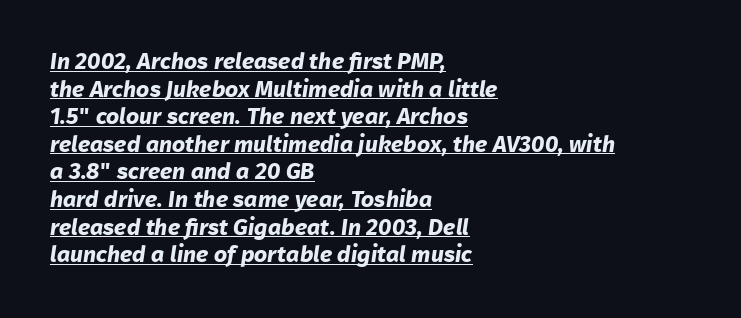
Q: Is the text bold? A: Yes.
Q: Is the text underlined? A: Yes.
Q: How is the paragraph aligned? A: Left-aligned.
Q: Is the spacing between letters normal or unusually wide? A: Normal.
